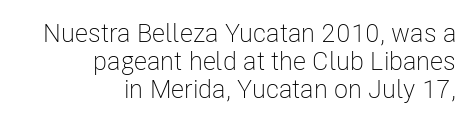
{"italic": "no", "bold": "no", "underline": "no", "align": "right", "line_spacing": "tight", "line_spacing_ratio": 1.07, "letter_spacing": "normal", "letter_spacing_em": 0.0, "glyph_px": 26}
